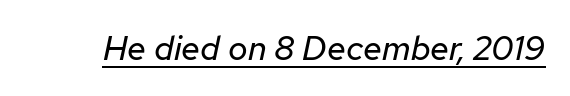
{"italic": "yes", "lean": "right", "slant_degrees": 12, "bold": "no", "weight": "regular", "width": "normal", "stroke_contrast": "low", "x_height": "medium", "monospaced": "no", "underline": "yes", "letter_spacing": "normal", "letter_spacing_em": 0.0, "glyph_px": 34}
